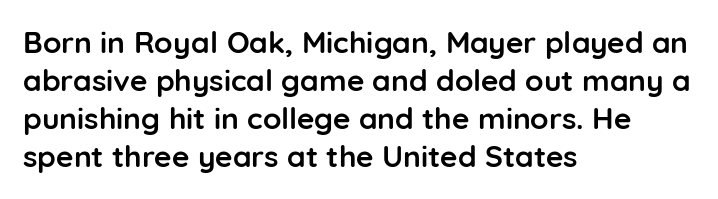
Q: Is the text bold? A: Yes.
Q: Is the text italic (slanted)? A: No, it is upright.
Q: Is the typeface a serif or a sans-serif typeface? A: Sans-serif.
Q: Is the text underlined? A: No.
Q: How is the paragraph aligned? A: Left-aligned.
Q: Is the spacing between letters normal or unusually wide? A: Normal.
Q: Is the spacing between lines tight, normal or loose? A: Normal.
Q: Width (condensed, normal, or wide)? A: Normal.
Q: Stroke contrast? A: Low.
Q: x-height? A: Medium.
Q: Monospaced? A: No.
